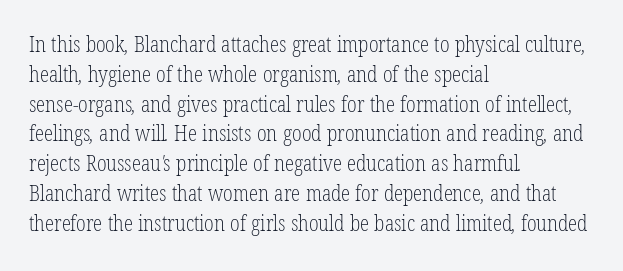
A quiet, ordinary-to-light weight characterises the typeface. This sample uses plain, unmodified letter spacing. Honestly, the row spacing looks completely unremarkable. The paragraph has a hard left edge and a soft right edge. Beneath every word, the page is bare.
